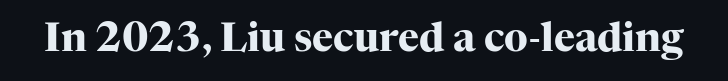
The image shows 40 px heavy serif type, upright; set normal letter spacing, not underlined; high stroke contrast and a medium x-height.
